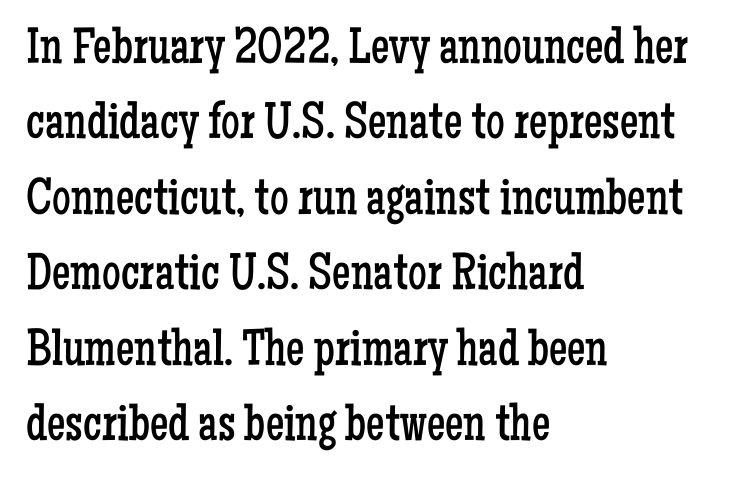
Words float on clear page, feet unadorned. Posture: vertical. Observe the ordinary spacing: letters are neighbours, not strangers. Varying glyph widths throughout — classic text-font behaviour.
